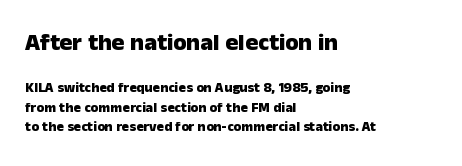
{"italic": "no", "bold": "yes", "underline": "no", "align": "left", "line_spacing": "normal", "line_spacing_ratio": 1.38, "letter_spacing": "normal", "letter_spacing_em": 0.0, "larger_block": "first", "size_ratio": 1.71, "glyph_px": 24}
